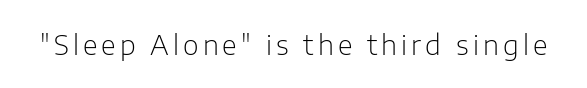
Q: Is the text bold? A: No.
Q: Is the text italic (slanted)? A: No, it is upright.
Q: Is the text underlined? A: No.
